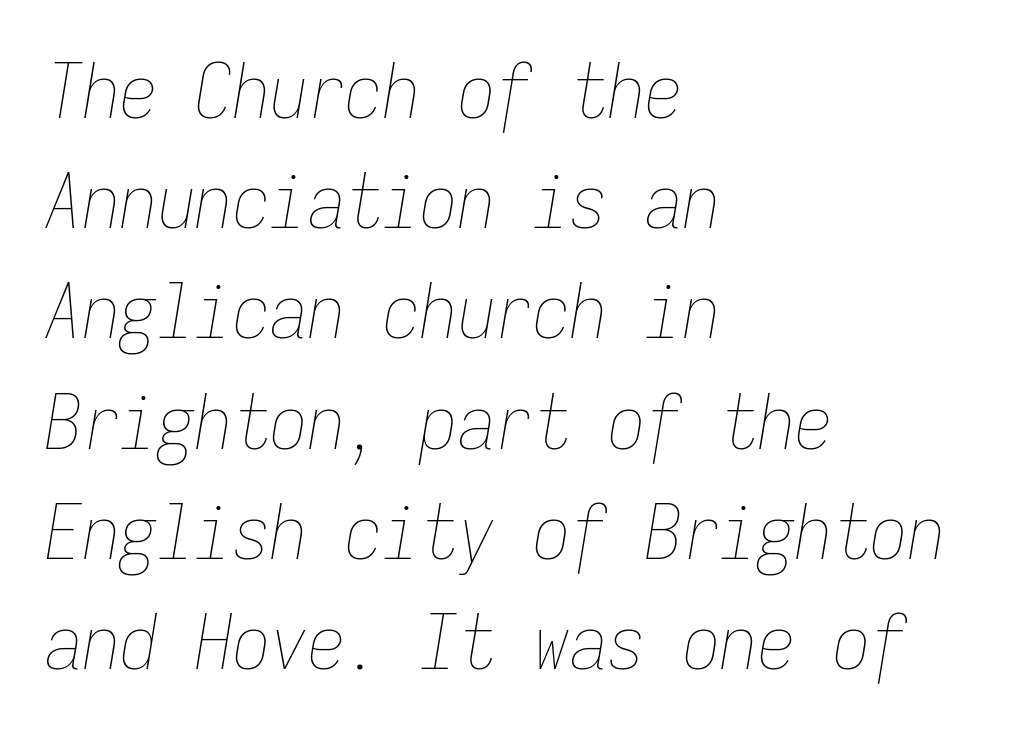
The image shows 75 px thin, condensed type, italic (leaning right), monospaced; set left-aligned, normal line spacing (1.47x), normal letter spacing, not underlined; low stroke contrast and a medium x-height.
